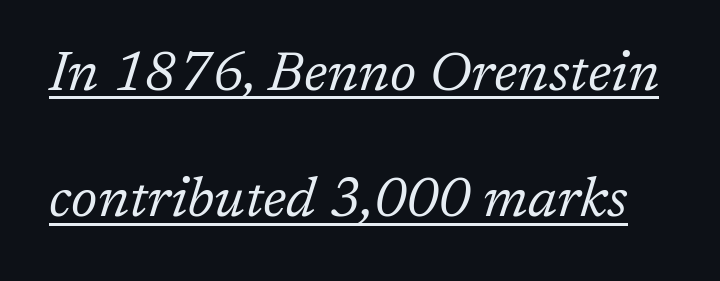
Each letter keeps its own natural width here, so spacing adapts to shape. The font is comparable to plain body text, perhaps lighter. To sum up the face: it has serifs. The rendering keeps characters at their native spacing. The typesetter has applied underlining to the passage shown. Leading: increased.
